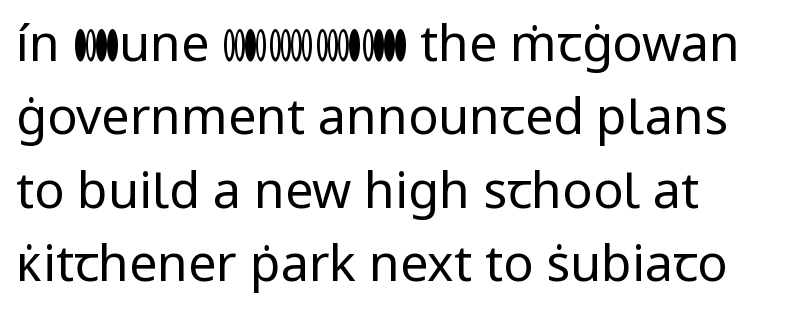
Each new line begins a customary step beneath the previous one. Glance below the letters and you will spot only blank space. This rendering leaves character spacing at its baseline value. This is the regular roman posture of the typeface.
